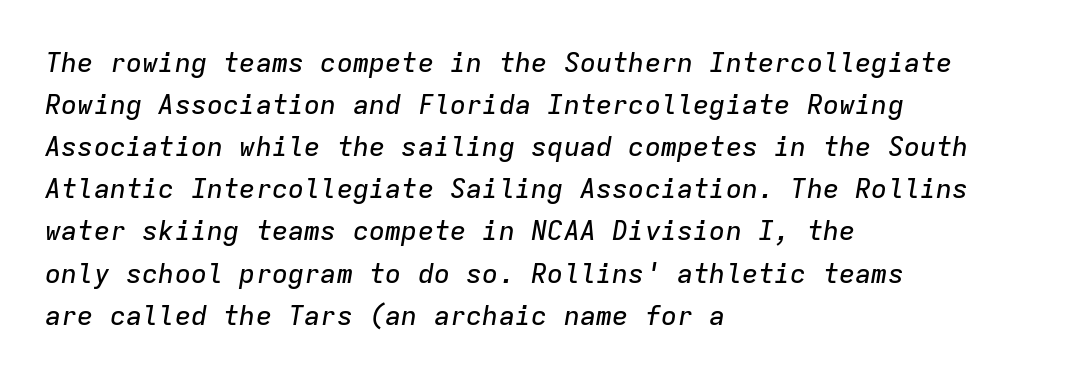
{"italic": "yes", "lean": "right", "slant_degrees": 9, "underline": "no", "align": "left", "line_spacing": "normal", "line_spacing_ratio": 1.56, "letter_spacing": "normal", "letter_spacing_em": 0.0, "glyph_px": 27}
